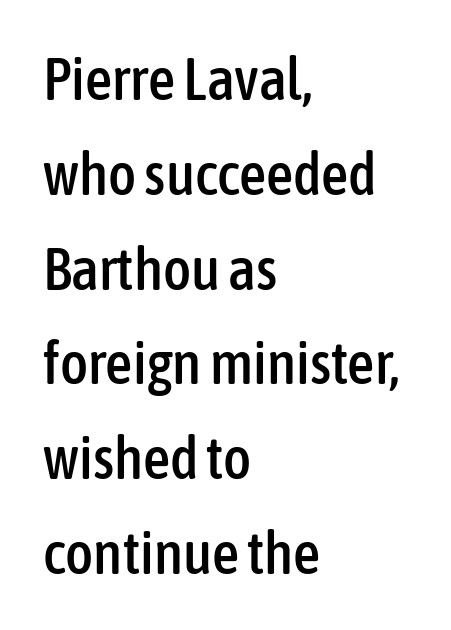
The image shows 60 px condensed sans-serif type, upright; set left-aligned, normal line spacing (1.58x), normal letter spacing, not underlined; low stroke contrast and a medium x-height.
